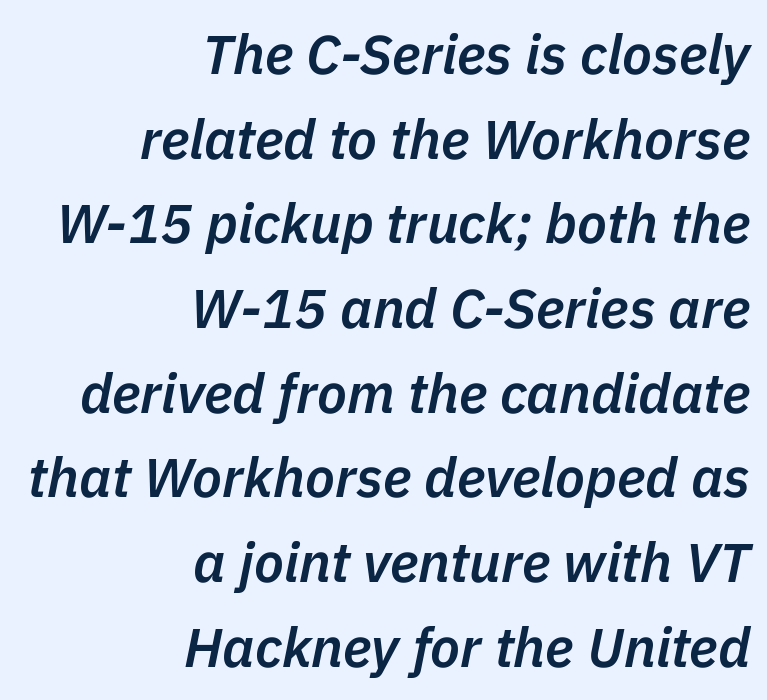
The setting favours the right margin, as signatures and pull-quotes sometimes do. Descenders hang freely into open space. The vertical gap from one line to the next is medium. Rendered with sloped, italic letterforms. The letterforms sit shoulder to shoulder at normal distance.
